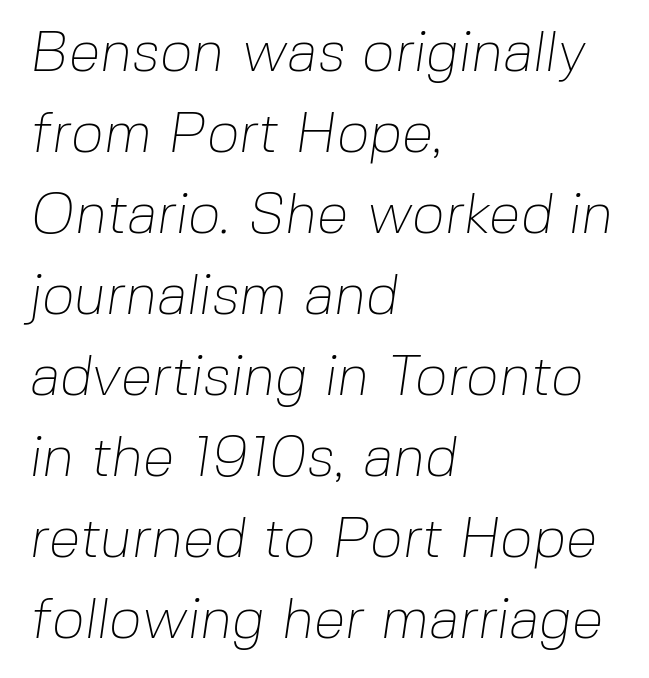
The image shows 57 px thin sans-serif type; set left-aligned, normal line spacing (1.42x), normal letter spacing, not underlined; low stroke contrast and a medium x-height.
